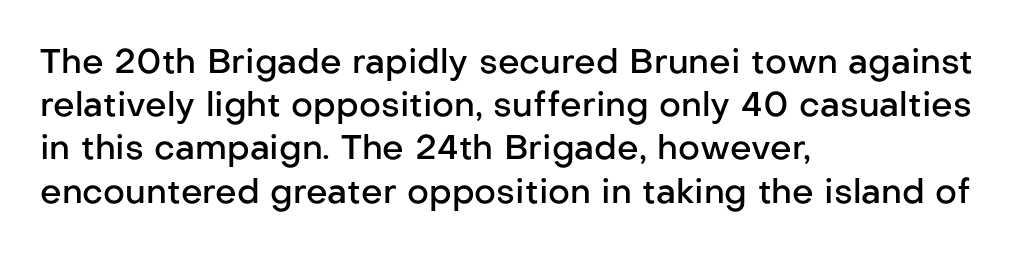
Q: Is the text bold? A: Semi-bold.
Q: Is the text italic (slanted)? A: No, it is upright.
Q: Is the typeface a serif or a sans-serif typeface? A: Sans-serif.
Q: Is the text underlined? A: No.
Q: How is the paragraph aligned? A: Left-aligned.
Q: Is the spacing between letters normal or unusually wide? A: Normal.
Q: Is the spacing between lines tight, normal or loose? A: Normal.
Q: Width (condensed, normal, or wide)? A: Normal.
Q: Stroke contrast? A: Low.
Q: x-height? A: Medium.
Q: Monospaced? A: No.
